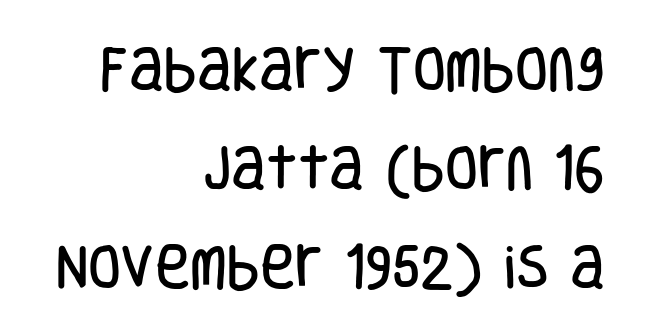
Q: Is the text italic (slanted)? A: No, it is upright.
Q: Is the typeface a serif or a sans-serif typeface? A: Sans-serif.
Q: Is the text underlined? A: No.
Q: How is the paragraph aligned? A: Right-aligned.
Q: Is the spacing between letters normal or unusually wide? A: Normal.
Q: Is the spacing between lines tight, normal or loose? A: Loose.
Q: Width (condensed, normal, or wide)? A: Condensed.
Q: Stroke contrast? A: Low.
Q: x-height? A: Large.
Q: Monospaced? A: No.
